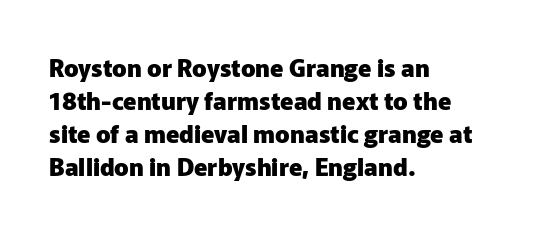
The image shows 24 px bold type, upright; set left-aligned, normal line spacing (1.38x), normal letter spacing, not underlined.
